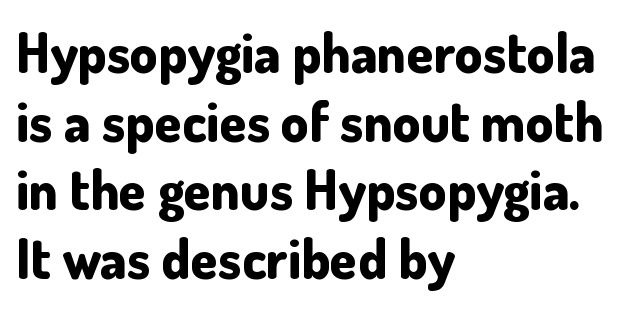
{"serif": "no", "italic": "no", "bold": "yes", "weight": "bold", "width": "normal", "stroke_contrast": "low", "x_height": "small", "monospaced": "no", "underline": "no", "align": "left", "line_spacing": "normal", "line_spacing_ratio": 1.25, "letter_spacing": "normal", "letter_spacing_em": 0.0, "glyph_px": 55}
